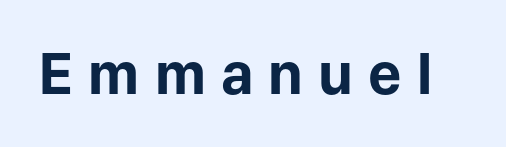
The image shows 56 px bold sans-serif type, upright; set unusually wide letter spacing (+0.27 em), not underlined; low stroke contrast and a medium x-height.
